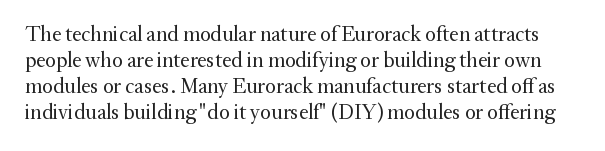
{"italic": "no", "bold": "no", "underline": "no", "line_spacing_ratio": 1.24, "letter_spacing": "normal", "letter_spacing_em": 0.0, "glyph_px": 21}
